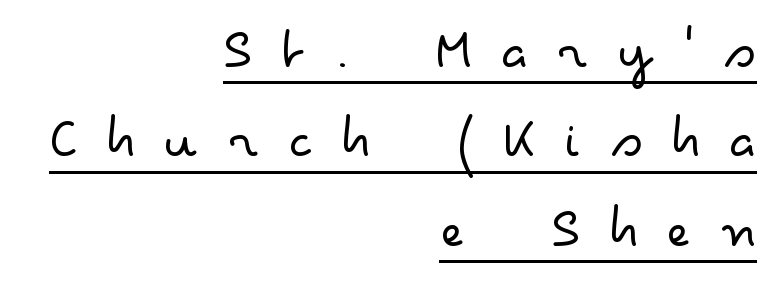
Heft: none added — not bold. The string is rendered with underlining switched on. Whoever set this chose a conventional vertical rhythm. Here the designer chose a conventional face with non-uniform glyph widths. Casual observation: everything's shoved over to the right.
